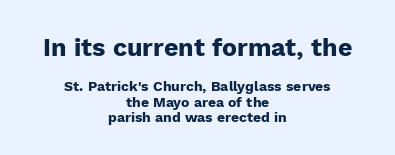
The image shows 25 px bold type, upright; set centered, tight line spacing (1.09x), normal letter spacing, not underlined; the first (top) block is 1.79x larger.
